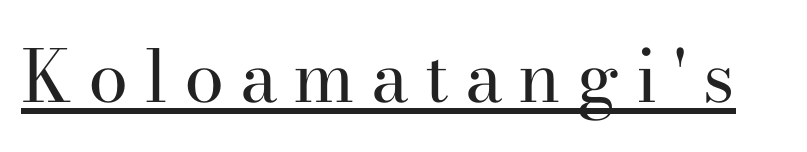
The image shows 72 px regular-weight serif type, upright; set unusually wide letter spacing (+0.22 em), underlined; high stroke contrast and a small x-height.
